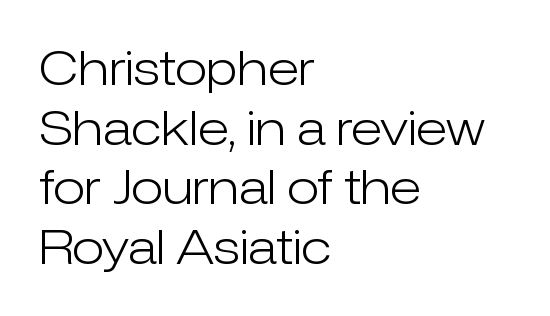
The image shows 47 px light sans-serif type, upright; set left-aligned, normal line spacing (1.27x), normal letter spacing, not underlined; low stroke contrast and a medium x-height.
